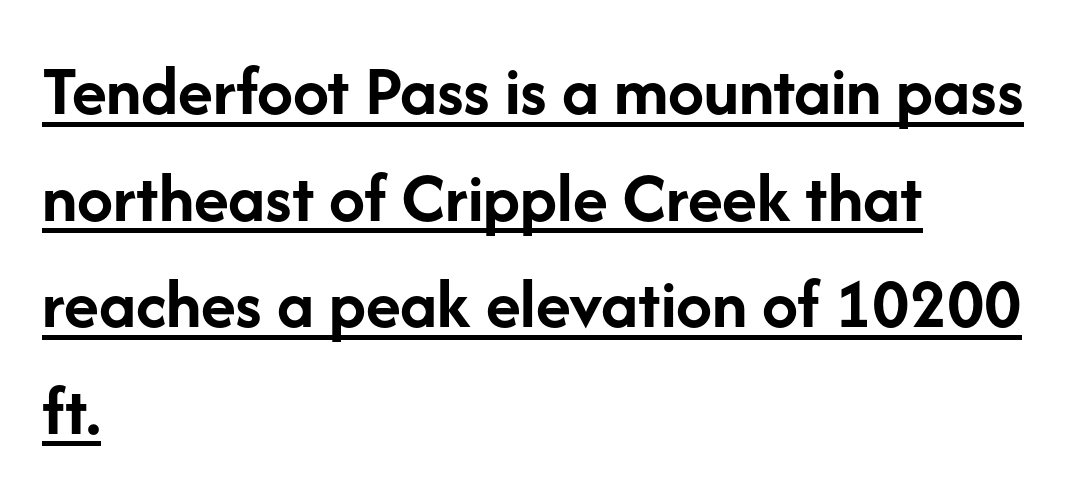
The image shows 72 px semibold sans-serif type, upright; set left-aligned, normal line spacing (1.48x), normal letter spacing, underlined; low stroke contrast and a medium x-height.
